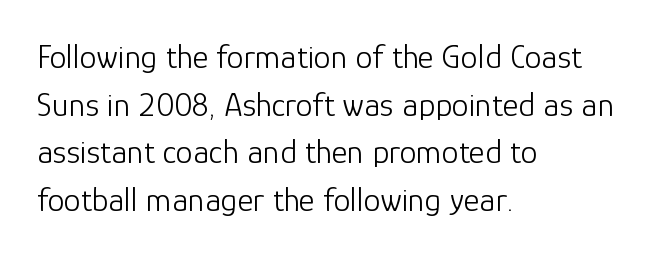
{"serif": "no", "italic": "no", "bold": "no", "weight": "light", "width": "normal", "stroke_contrast": "low", "x_height": "medium", "monospaced": "no", "underline": "no", "align": "left", "line_spacing": "normal", "line_spacing_ratio": 1.4, "letter_spacing": "normal", "letter_spacing_em": 0.0, "glyph_px": 34}
